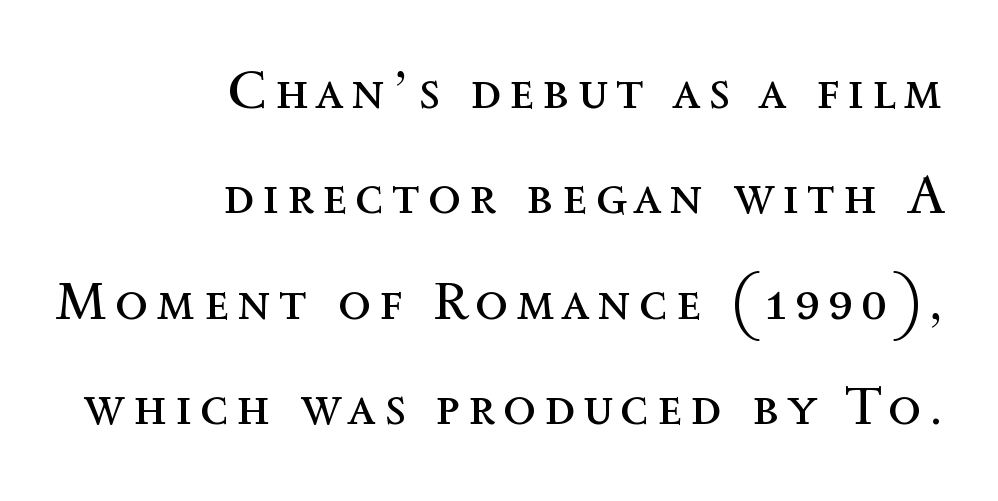
{"italic": "no", "bold": "no", "weight": "regular", "width": "normal", "x_height": "medium", "monospaced": "no", "underline": "no", "align": "right", "line_spacing": "loose", "line_spacing_ratio": 1.95, "glyph_px": 54}
